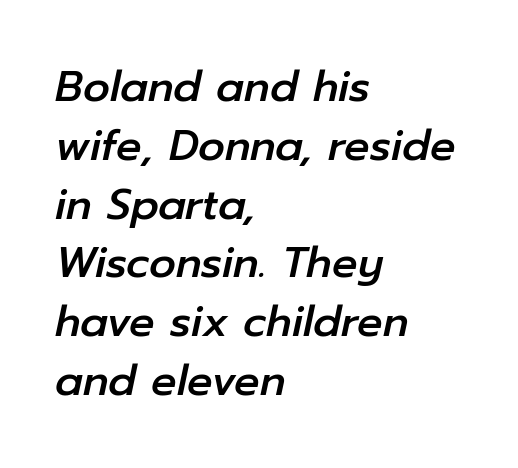
{"italic": "yes", "lean": "right", "slant_degrees": 12, "width": "normal", "stroke_contrast": "low", "x_height": "medium", "monospaced": "no", "underline": "no", "align": "left", "line_spacing": "normal", "line_spacing_ratio": 1.4, "letter_spacing": "normal", "letter_spacing_em": 0.0, "glyph_px": 42}
